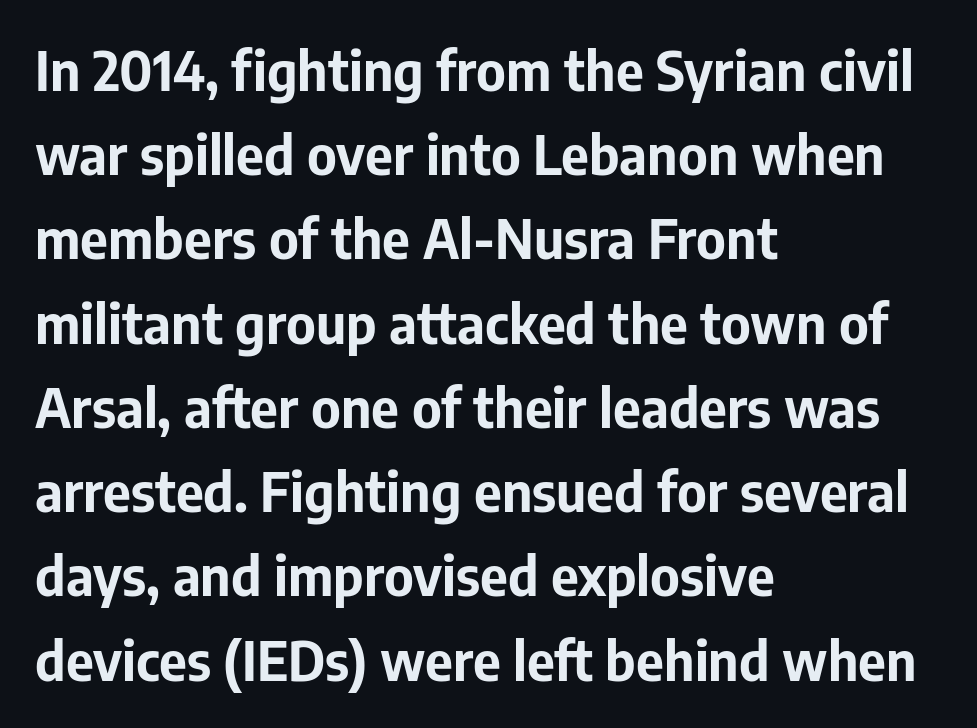
Are there feet on the stems? There aren't — it's a sans. The ragged edge is on the right, which tells us the setting is flush left. Nope, not italic — everything's standing straight. The space between consecutive lines is moderate. Glyph-to-glyph distance matches everyday printed text.
